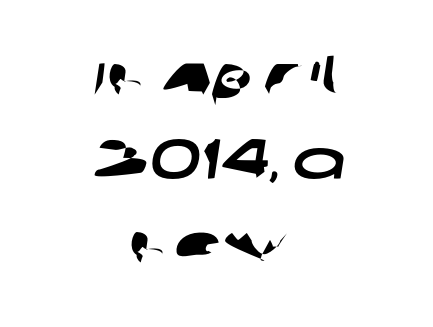
Q: Is the typeface a serif or a sans-serif typeface? A: Sans-serif.
Q: Is the text underlined? A: No.
Q: How is the paragraph aligned? A: Centered.
Q: Is the spacing between letters normal or unusually wide? A: Normal.
Q: Is the spacing between lines tight, normal or loose? A: Normal.
Q: Width (condensed, normal, or wide)? A: Wide.
Q: Stroke contrast? A: Low.
Q: x-height? A: Large.
Q: Monospaced? A: No.
